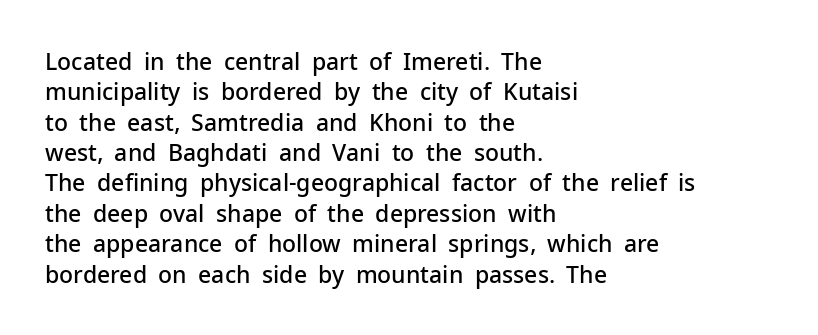
The image shows 23 px text type, upright; set left-aligned, normal line spacing (1.32x), normal letter spacing, not underlined.
